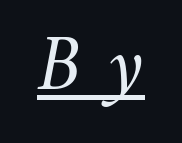
The image shows 76 px regular-weight type, italic (leaning right); set unusually wide letter spacing (+0.38 em), underlined; medium stroke contrast and a small x-height.
